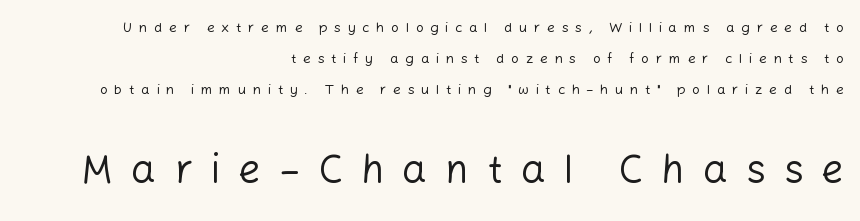
{"serif": "no", "italic": "no", "bold": "no", "weight": "regular", "width": "normal", "stroke_contrast": "low", "x_height": "medium", "monospaced": "no", "underline": "no", "align": "right", "line_spacing": "loose", "line_spacing_ratio": 2.2, "letter_spacing": "wide", "letter_spacing_em": 0.47, "larger_block": "second", "size_ratio": 2.79, "glyph_px": 39}
